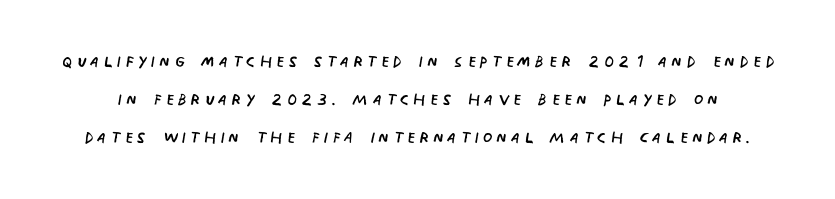
Q: Is the text bold? A: No.
Q: Is the text underlined? A: No.
